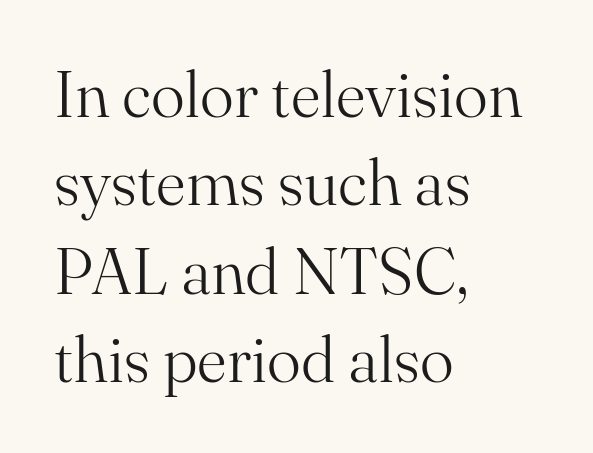
{"serif": "yes", "italic": "no", "bold": "no", "weight": "light", "width": "normal", "stroke_contrast": "medium", "x_height": "small", "monospaced": "no", "underline": "no", "align": "left", "line_spacing": "normal", "line_spacing_ratio": 1.38, "letter_spacing": "normal", "letter_spacing_em": 0.0, "glyph_px": 64}
